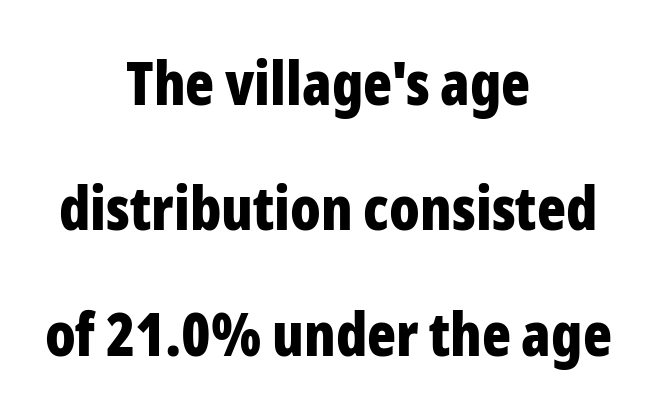
Notice how thick the strokes are: this is what a full bold looks like. The letters sit at their default tracking, neither squeezed nor spread. Posture: vertical. Leading: increased. Looks like regular typesetting: each glyph gets only the width it needs.
